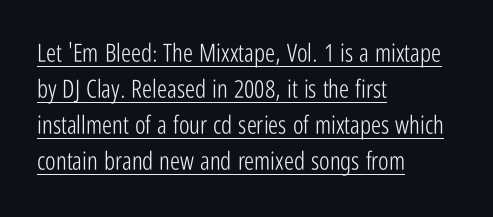
Think standard paragraph weight, or any step lighter than that. Does a line run under the words? Yes, clearly. Observe the ordinary spacing: letters are neighbours, not strangers. Which margin do the lines hug? The left one — the right edge is uneven. The letters stand upright; this is a roman face.
